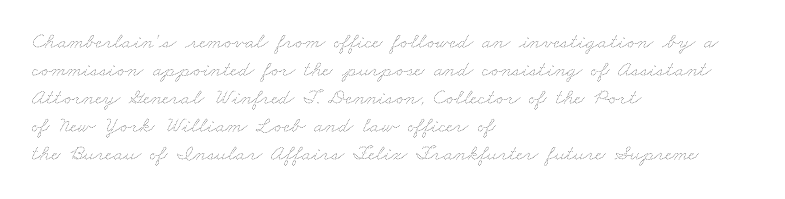
Standard letterfit; no display-style spreading of the glyphs. The leading is moderate, giving the passage an even texture. Rule under the text: the space is simply empty. Alignment: flush left. Weight class: somewhere from thin through regular.
